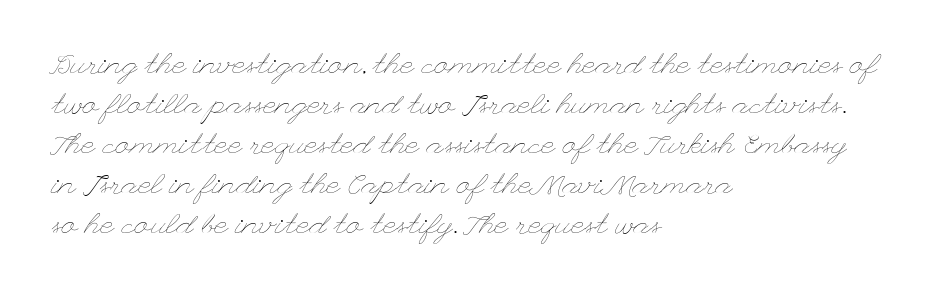
Q: Is the text bold? A: No.
Q: Is the text italic (slanted)? A: Yes.
Q: Is the text underlined? A: No.
Q: How is the paragraph aligned? A: Left-aligned.
Q: Is the spacing between letters normal or unusually wide? A: Normal.
Q: Is the spacing between lines tight, normal or loose? A: Normal.
Q: Width (condensed, normal, or wide)? A: Wide.
Q: Stroke contrast? A: Low.
Q: x-height? A: Small.
